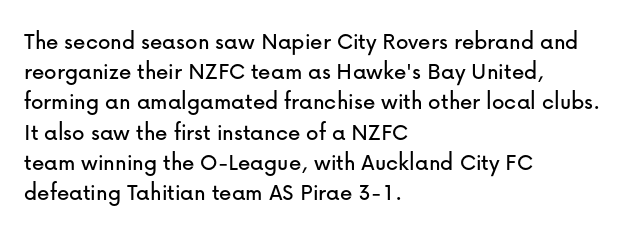
Q: Is the text italic (slanted)? A: No, it is upright.
Q: Is the text underlined? A: No.
Q: How is the paragraph aligned? A: Left-aligned.
Q: Is the spacing between letters normal or unusually wide? A: Normal.
